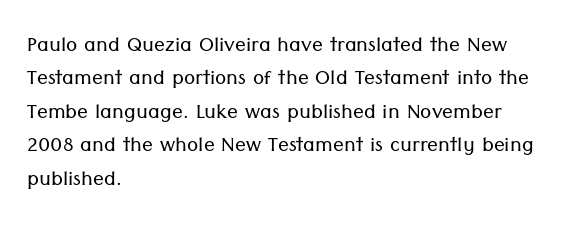
Q: Is the text bold? A: No.
Q: Is the text italic (slanted)? A: No, it is upright.
Q: Is the text underlined? A: No.
Q: How is the paragraph aligned? A: Left-aligned.
Q: Is the spacing between letters normal or unusually wide? A: Normal.
